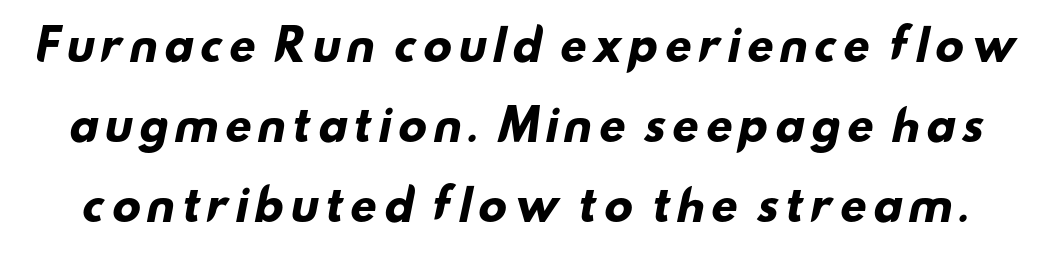
The strokes are fattened all the way to bold. The leading is generous, giving the passage an open texture. These lines are rendered in a variable-pitch font. Regarding serifs, this sample does without them. A bare baseline throughout the passage.
